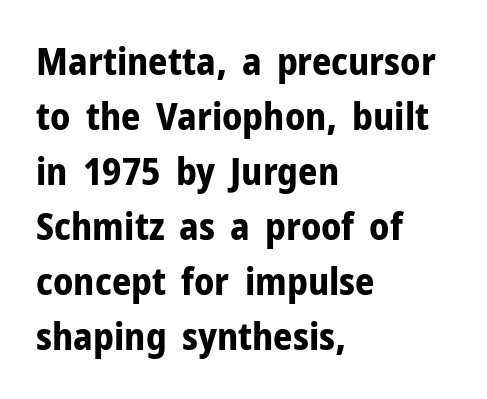
Q: Is the text bold? A: Yes.
Q: Is the text italic (slanted)? A: No, it is upright.
Q: Is the typeface a serif or a sans-serif typeface? A: Sans-serif.
Q: Is the text underlined? A: No.
Q: How is the paragraph aligned? A: Left-aligned.
Q: Is the spacing between letters normal or unusually wide? A: Normal.
Q: Is the spacing between lines tight, normal or loose? A: Normal.
Q: Width (condensed, normal, or wide)? A: Normal.
Q: Stroke contrast? A: Low.
Q: x-height? A: Medium.
Q: Monospaced? A: No.
